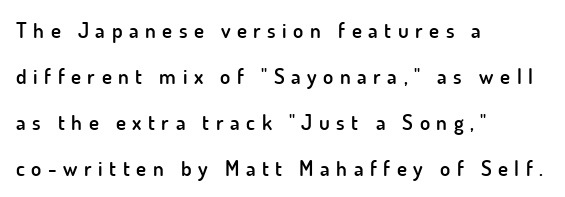
Q: Is the text bold? A: Semi-bold.
Q: Is the text italic (slanted)? A: No, it is upright.
Q: Is the text underlined? A: No.
Q: How is the paragraph aligned? A: Left-aligned.
Q: Is the spacing between letters normal or unusually wide? A: Unusually wide.
Q: Is the spacing between lines tight, normal or loose? A: Loose.
